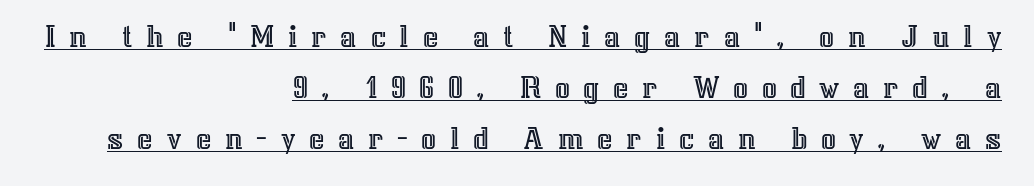
Q: Is the text italic (slanted)? A: No, it is upright.
Q: Is the text underlined? A: Yes.
Q: How is the paragraph aligned? A: Right-aligned.
Q: Is the spacing between letters normal or unusually wide? A: Unusually wide.
Q: Is the spacing between lines tight, normal or loose? A: Normal.
Q: Width (condensed, normal, or wide)? A: Normal.
Q: x-height? A: Medium.
Q: Monospaced? A: No.
